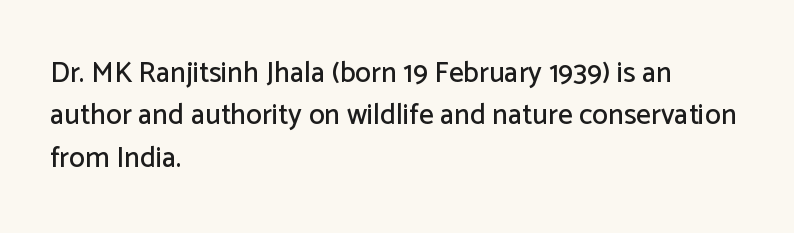
Q: Is the text italic (slanted)? A: No, it is upright.
Q: Is the typeface a serif or a sans-serif typeface? A: Sans-serif.
Q: Is the text underlined? A: No.
Q: How is the paragraph aligned? A: Left-aligned.
Q: Is the spacing between letters normal or unusually wide? A: Normal.
Q: Is the spacing between lines tight, normal or loose? A: Normal.
Q: Width (condensed, normal, or wide)? A: Normal.
Q: Stroke contrast? A: Low.
Q: x-height? A: Medium.
Q: Monospaced? A: No.
